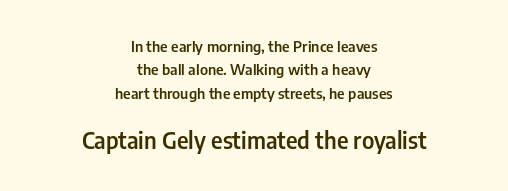
{"italic": "no", "bold": "semi", "underline": "no", "align": "center", "line_spacing": "normal", "line_spacing_ratio": 1.56, "letter_spacing": "normal", "letter_spacing_em": 0.0, "larger_block": "second", "size_ratio": 1.53, "glyph_px": 23}
